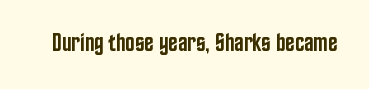
The letters stand upright; this is a roman face. Words appear dense and cohesive because spacing is normal. What weight is shown? A semibold, between regular and bold. The passage shown is not underscored anywhere.
